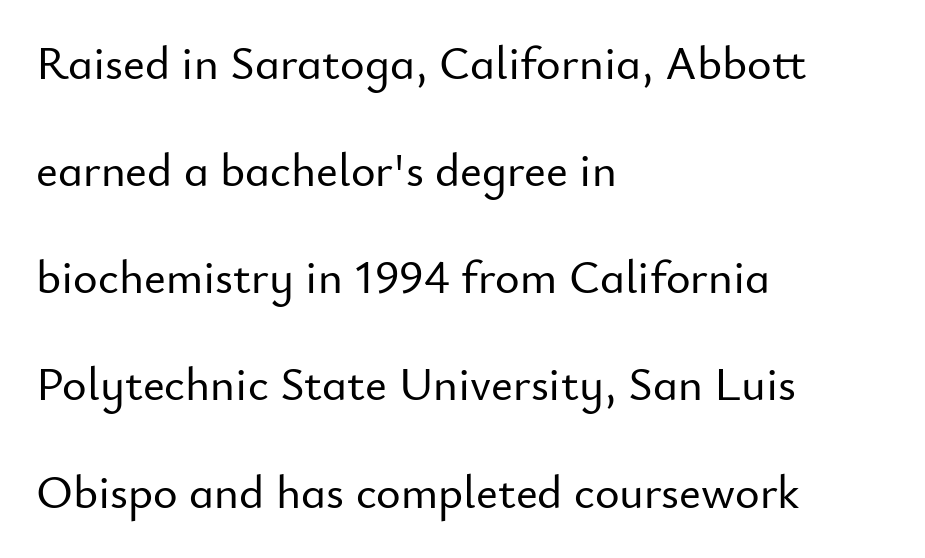
{"serif": "no", "italic": "no", "width": "normal", "stroke_contrast": "low", "x_height": "small", "monospaced": "no", "underline": "no", "align": "left", "line_spacing": "loose", "line_spacing_ratio": 2.28, "letter_spacing": "normal", "letter_spacing_em": 0.0, "glyph_px": 47}
